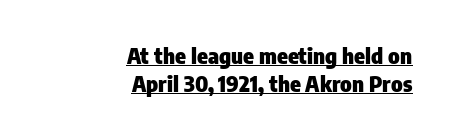
Interline gaps are of average width in this sample. Upright lettering throughout. Notice how a bar underscores the lettering throughout. The letters sit at their default tracking, neither squeezed nor spread. If you drew a ruler down the right edge, every line would touch it.
